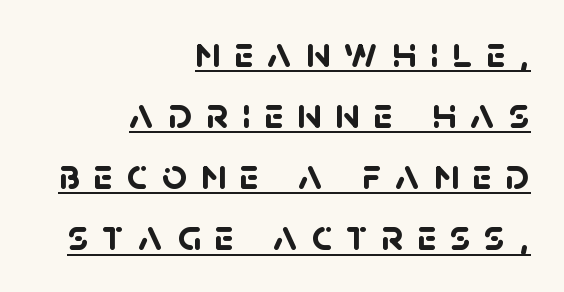
The image shows 44 px semibold sans-serif type; set right-aligned, normal line spacing (1.39x), unusually wide letter spacing (+0.31 em), underlined; low stroke contrast and a large x-height.
